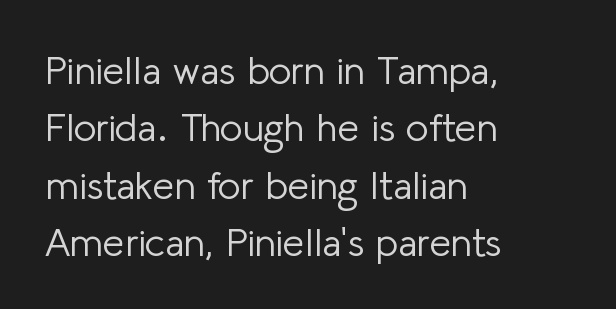
{"serif": "no", "italic": "no", "bold": "no", "weight": "light", "width": "normal", "stroke_contrast": "low", "x_height": "medium", "monospaced": "no", "underline": "no", "align": "left", "line_spacing": "normal", "line_spacing_ratio": 1.47, "letter_spacing": "normal", "letter_spacing_em": 0.0, "glyph_px": 39}
